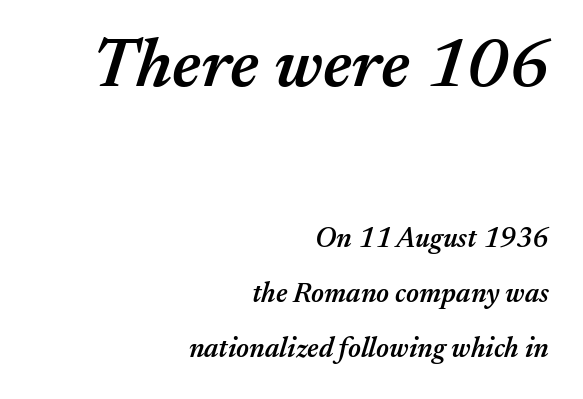
The image shows 70 px semibold type, italic (leaning right); set right-aligned, loose line spacing (1.95x), normal letter spacing, not underlined; the first (top) block is 2.5x larger; medium stroke contrast and a medium x-height.
